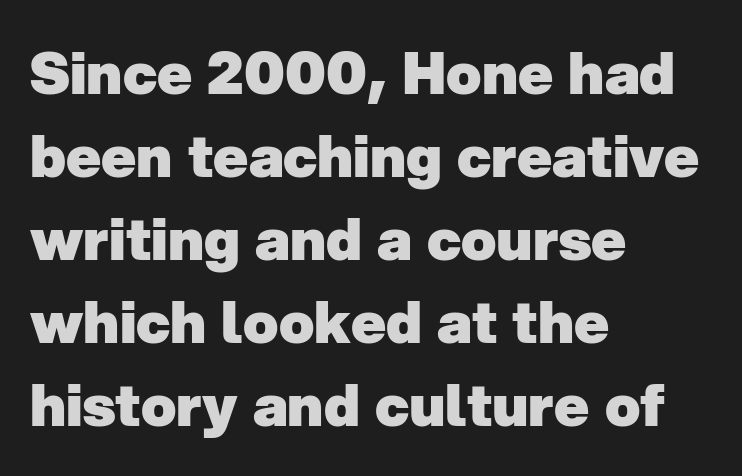
{"serif": "no", "bold": "yes", "weight": "heavy", "width": "normal", "stroke_contrast": "low", "x_height": "medium", "monospaced": "no", "underline": "no", "align": "left", "line_spacing": "normal", "line_spacing_ratio": 1.43, "letter_spacing": "normal", "letter_spacing_em": 0.0, "glyph_px": 58}
